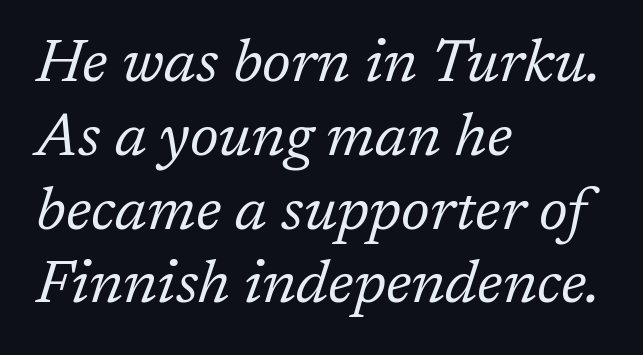
{"serif": "yes", "italic": "yes", "lean": "right", "slant_degrees": 17, "bold": "no", "weight": "regular", "width": "normal", "stroke_contrast": "low", "x_height": "medium", "monospaced": "no", "underline": "no", "align": "left", "line_spacing_ratio": 1.23, "letter_spacing": "normal", "letter_spacing_em": 0.0, "glyph_px": 60}
